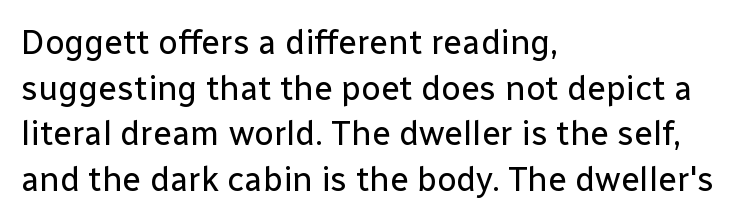
The image shows 34 px regular-weight sans-serif type, upright; set left-aligned, normal line spacing (1.34x), normal letter spacing, not underlined; low stroke contrast and a medium x-height.
